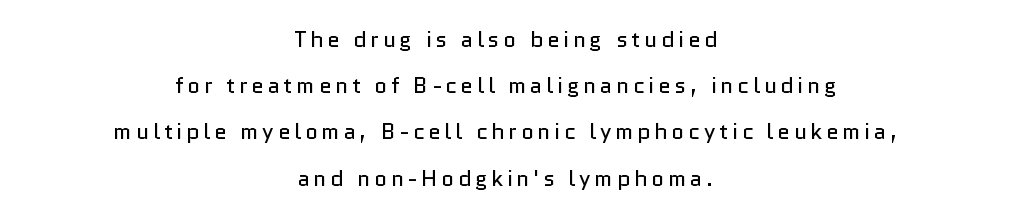
{"italic": "no", "bold": "no", "underline": "no", "align": "center", "line_spacing": "loose", "line_spacing_ratio": 2.1, "glyph_px": 22}
